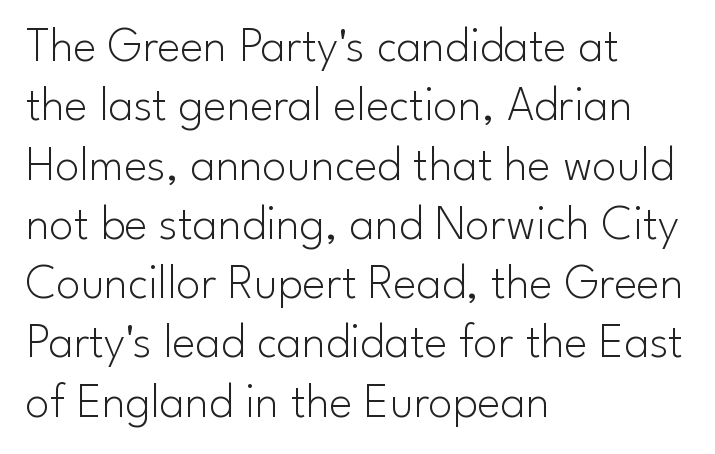
Q: Is the text bold? A: No.
Q: Is the text italic (slanted)? A: No, it is upright.
Q: Is the typeface a serif or a sans-serif typeface? A: Sans-serif.
Q: Is the text underlined? A: No.
Q: How is the paragraph aligned? A: Left-aligned.
Q: Is the spacing between letters normal or unusually wide? A: Normal.
Q: Width (condensed, normal, or wide)? A: Normal.
Q: Stroke contrast? A: Low.
Q: x-height? A: Small.
Q: Monospaced? A: No.
